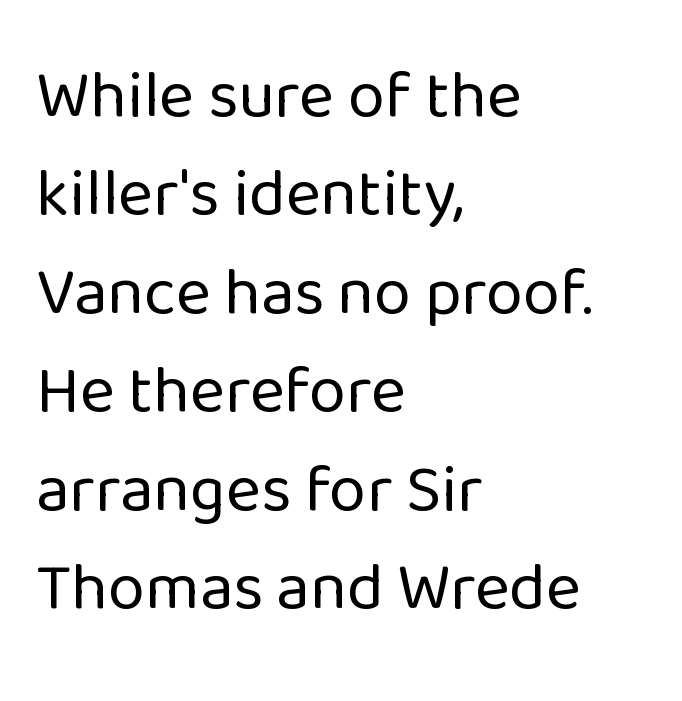
{"serif": "no", "italic": "no", "bold": "no", "weight": "regular", "width": "normal", "stroke_contrast": "low", "x_height": "medium", "monospaced": "no", "underline": "no", "align": "left", "line_spacing": "normal", "line_spacing_ratio": 1.47, "letter_spacing": "normal", "letter_spacing_em": 0.0, "glyph_px": 67}
